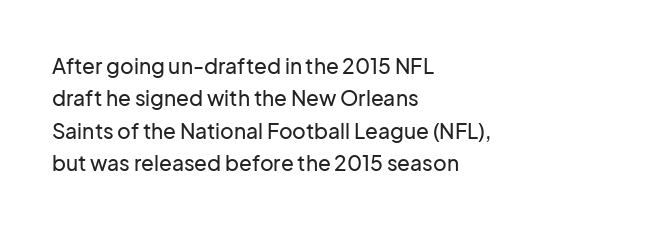
{"italic": "no", "underline": "no", "align": "left", "line_spacing": "normal", "line_spacing_ratio": 1.54, "letter_spacing": "normal", "letter_spacing_em": 0.0, "glyph_px": 21}
